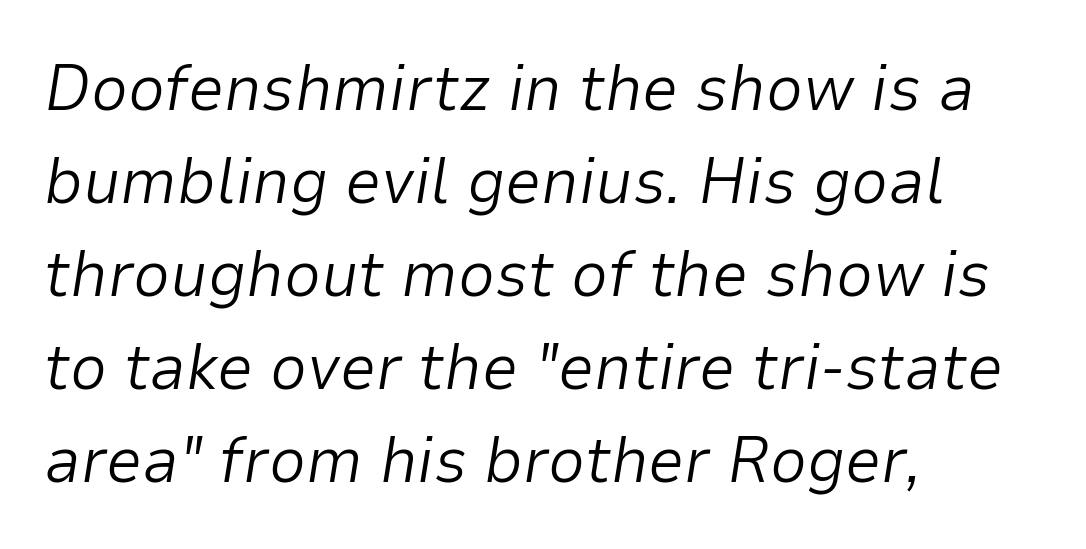
Q: Is the text bold? A: No.
Q: Is the text italic (slanted)? A: Yes, it leans right by about 9 degrees.
Q: Is the text underlined? A: No.
Q: How is the paragraph aligned? A: Left-aligned.
Q: Is the spacing between letters normal or unusually wide? A: Normal.
Q: Is the spacing between lines tight, normal or loose? A: Normal.
Q: Width (condensed, normal, or wide)? A: Normal.
Q: Stroke contrast? A: Low.
Q: x-height? A: Medium.
Q: Monospaced? A: No.
